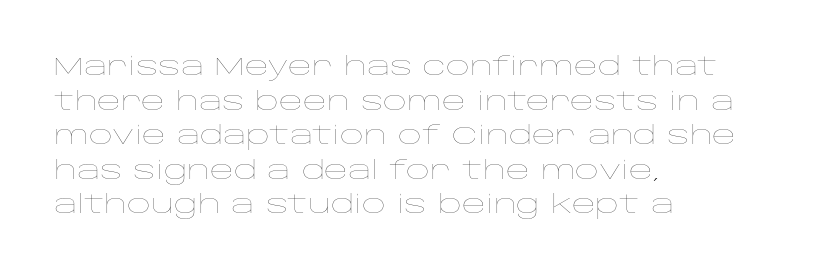
No chunkiness to these letters — they're not bold. A classic flush-left, rag-right setting is used for this passage. One glance says typical: line gaps are just what's usual. The letters sit at their default tracking, neither squeezed nor spread.
